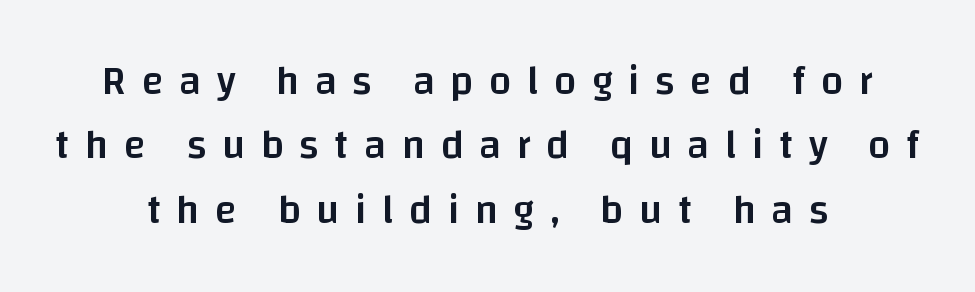
{"serif": "no", "italic": "no", "bold": "semi", "weight": "semibold", "width": "normal", "stroke_contrast": "low", "x_height": "large", "monospaced": "no", "underline": "no", "align": "center", "line_spacing": "normal", "line_spacing_ratio": 1.61, "letter_spacing": "wide", "letter_spacing_em": 0.39, "glyph_px": 40}
